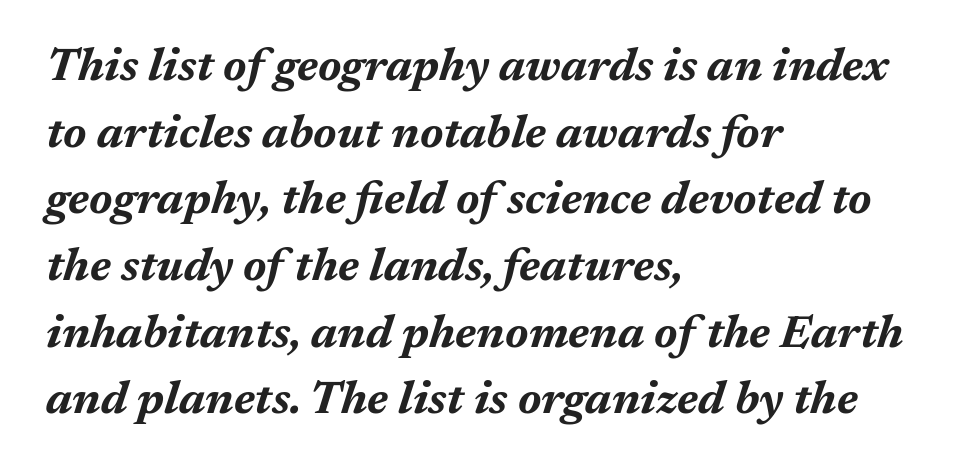
{"italic": "yes", "lean": "right", "slant_degrees": 17, "bold": "yes", "weight": "bold", "width": "normal", "stroke_contrast": "medium", "x_height": "medium", "monospaced": "no", "underline": "no", "align": "left", "line_spacing": "normal", "line_spacing_ratio": 1.45, "letter_spacing": "normal", "letter_spacing_em": 0.0, "glyph_px": 46}
